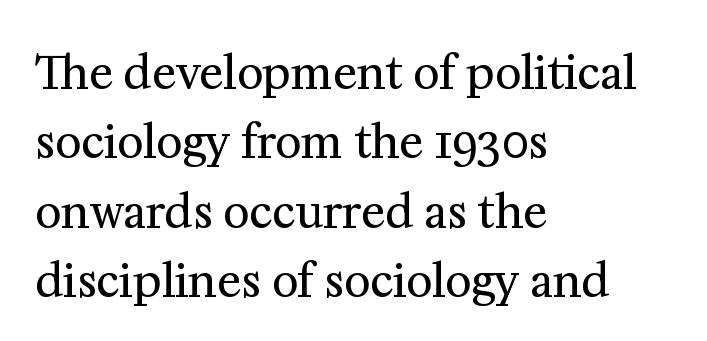
The image shows 45 px regular-weight serif type, upright; set left-aligned, normal line spacing (1.54x), normal letter spacing, not underlined; medium stroke contrast and a medium x-height.
